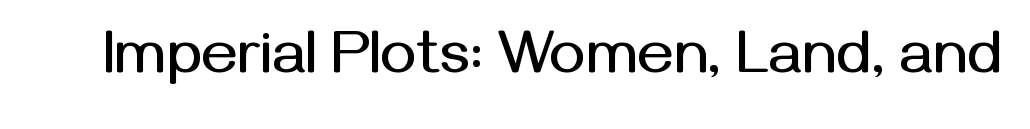
Does extra space separate the letters? No, they use regular spacing. Rendered with straight, roman letterforms. A bare baseline throughout the passage. Look at the bottom of the vertical strokes: they stop flat, with no serifs.
